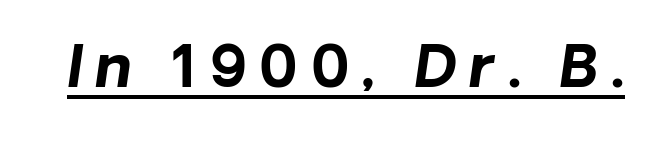
Words appear elongated and porous because spacing is wide. Varying glyph widths throughout — classic text-font behaviour. This sample uses a sans-serif face. This rendering features underlined lettering. A full-strength bold gives these letters their thick strokes.
